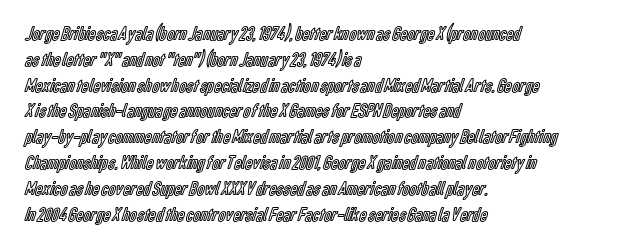
The image shows 20 px text type; set left-aligned, normal line spacing (1.29x), normal letter spacing, not underlined.
